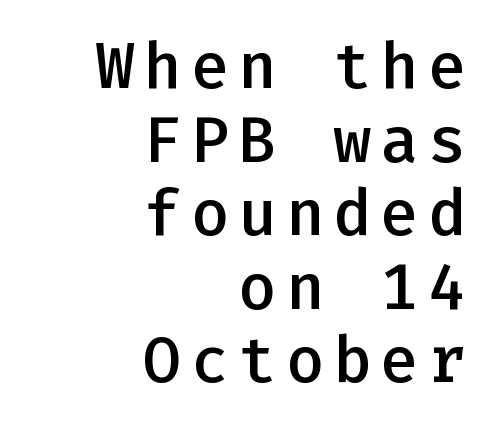
This sample uses a sans-serif face. No word sits above an underline. Closely set lines give the paragraph a compact silhouette. Each letter, wide or thin by design, is forced into the same width here. These lines carry some extra weight — a demibold, not a full bold. Quick note: not italic, upright.
